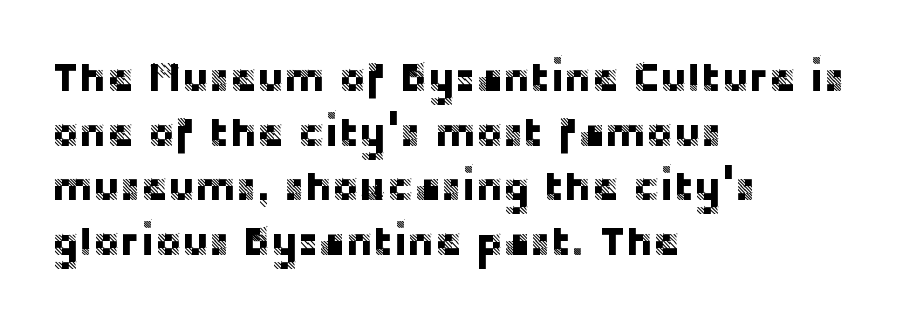
Q: Is the text italic (slanted)? A: No, it is upright.
Q: Is the typeface a serif or a sans-serif typeface? A: Sans-serif.
Q: Is the text underlined? A: No.
Q: How is the paragraph aligned? A: Left-aligned.
Q: Is the spacing between letters normal or unusually wide? A: Normal.
Q: Is the spacing between lines tight, normal or loose? A: Normal.
Q: Width (condensed, normal, or wide)? A: Normal.
Q: Stroke contrast? A: Low.
Q: x-height? A: Large.
Q: Monospaced? A: No.
